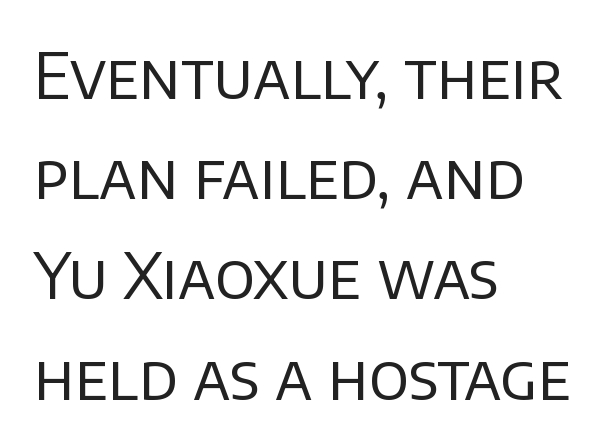
{"serif": "no", "italic": "no", "bold": "no", "weight": "regular", "width": "normal", "stroke_contrast": "low", "x_height": "large", "monospaced": "no", "underline": "no", "align": "left", "line_spacing": "normal", "line_spacing_ratio": 1.59, "letter_spacing": "normal", "letter_spacing_em": 0.0, "glyph_px": 63}
